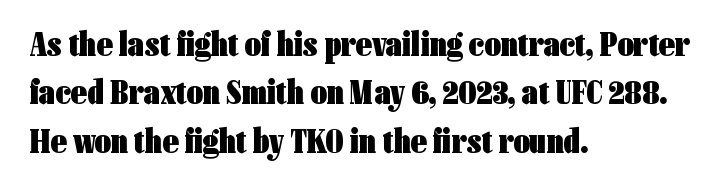
Q: Is the text bold? A: Yes.
Q: Is the text italic (slanted)? A: No, it is upright.
Q: Is the typeface a serif or a sans-serif typeface? A: Sans-serif.
Q: Is the text underlined? A: No.
Q: How is the paragraph aligned? A: Left-aligned.
Q: Is the spacing between letters normal or unusually wide? A: Normal.
Q: Is the spacing between lines tight, normal or loose? A: Normal.
Q: Width (condensed, normal, or wide)? A: Condensed.
Q: Stroke contrast? A: Low.
Q: x-height? A: Medium.
Q: Monospaced? A: No.
